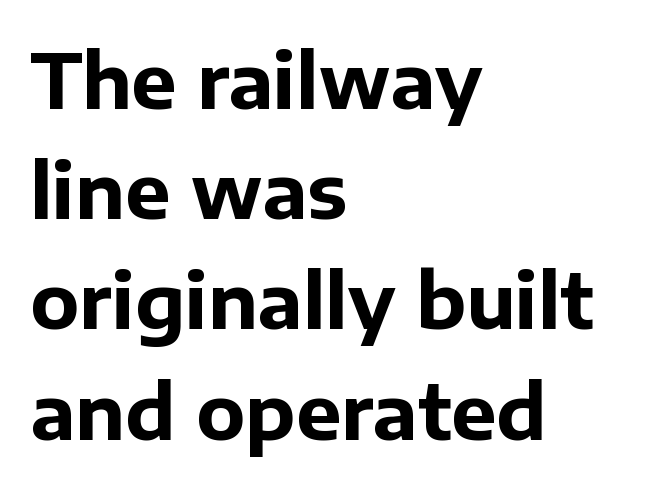
The image shows 76 px bold sans-serif type, upright; set left-aligned, normal line spacing (1.45x), normal letter spacing, not underlined; low stroke contrast and a medium x-height.
